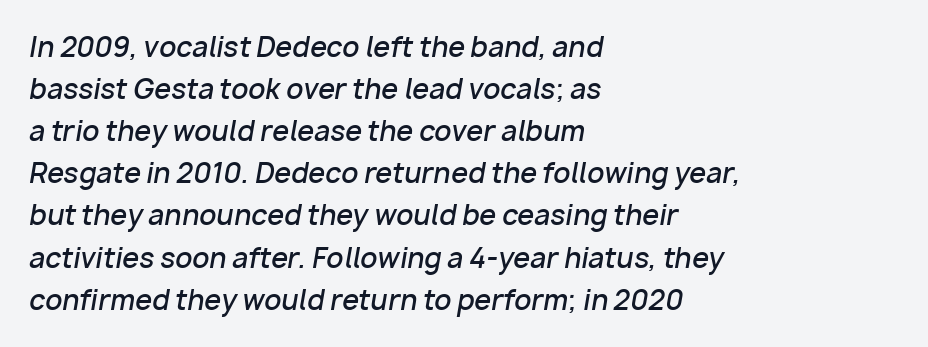
Honestly, the letter spacing is just normal — you wouldn't notice it. Italic: yes, the glyphs are oblique. As a designer I'd log this as weight 600, semibold. In terms of leading, this rendering sits right in the middle. The space beneath each line is pristine and unruled.
